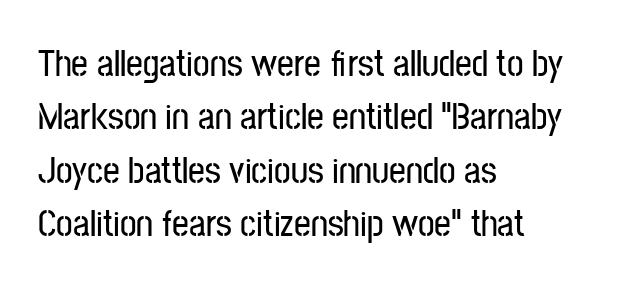
{"serif": "no", "italic": "no", "width": "condensed", "stroke_contrast": "low", "x_height": "medium", "monospaced": "no", "underline": "no", "align": "left", "line_spacing": "normal", "line_spacing_ratio": 1.44, "letter_spacing": "normal", "letter_spacing_em": 0.0, "glyph_px": 37}
